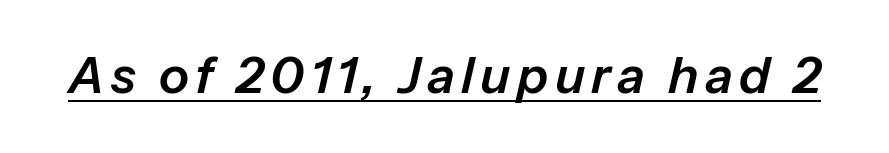
Spacing verdict: proportional, widths tailored to each character. Quick note: italic. The lettering is marked with a stroke running underneath it.
